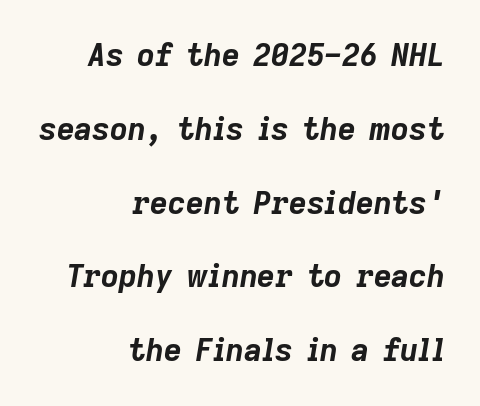
Q: Is the text bold? A: Yes.
Q: Is the text italic (slanted)? A: Yes, it leans right by about 9 degrees.
Q: Is the text underlined? A: No.
Q: How is the paragraph aligned? A: Right-aligned.
Q: Is the spacing between letters normal or unusually wide? A: Normal.
Q: Is the spacing between lines tight, normal or loose? A: Loose.
Q: Width (condensed, normal, or wide)? A: Normal.
Q: Stroke contrast? A: Low.
Q: x-height? A: Medium.
Q: Monospaced? A: No.
